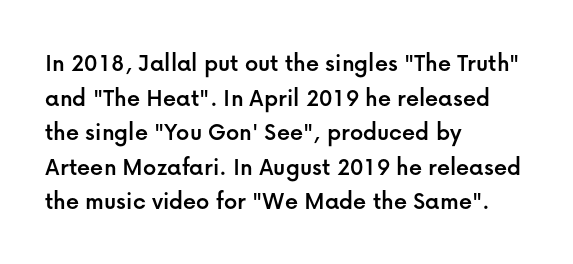
The image shows 26 px text type, upright; set left-aligned, normal line spacing (1.33x), normal letter spacing, not underlined.
